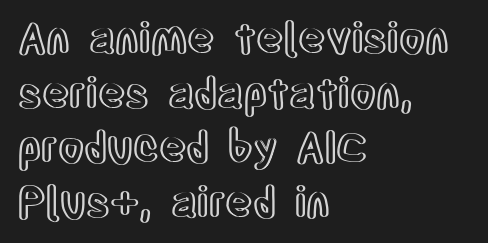
The image shows 42 px condensed type, upright; set left-aligned, normal line spacing (1.3x), normal letter spacing, not underlined; a large x-height.
